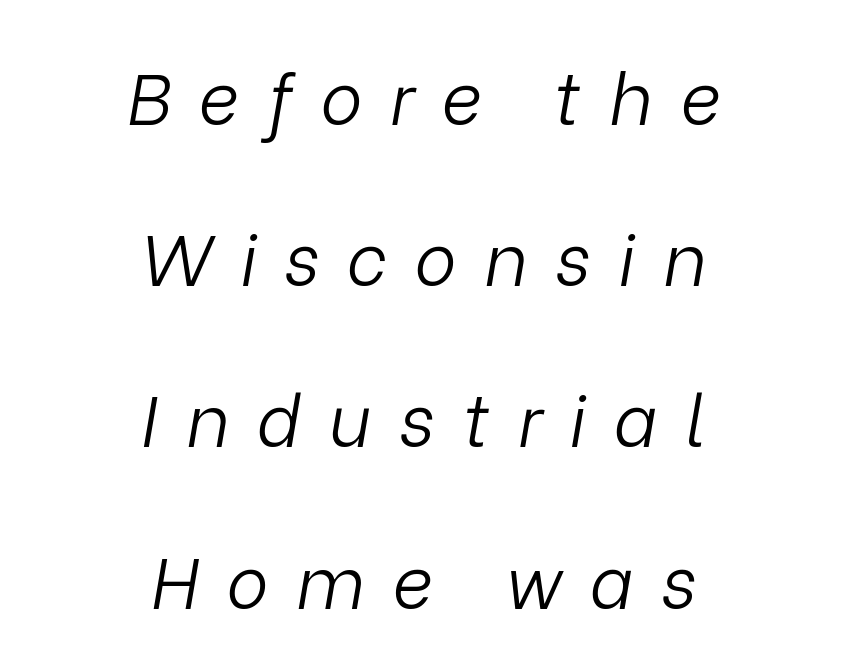
The image shows 71 px light type, italic (leaning right); set centered, loose line spacing (2.27x), unusually wide letter spacing (+0.39 em), not underlined; low stroke contrast and a medium x-height.
